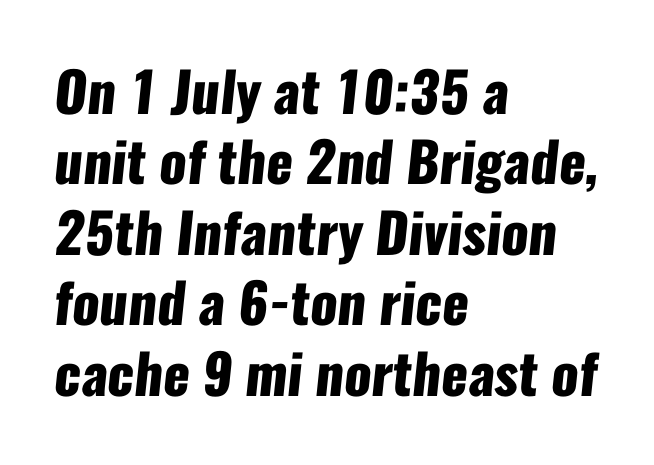
Q: Is the text bold? A: Yes.
Q: Is the typeface a serif or a sans-serif typeface? A: Sans-serif.
Q: Is the text underlined? A: No.
Q: How is the paragraph aligned? A: Left-aligned.
Q: Is the spacing between letters normal or unusually wide? A: Normal.
Q: Is the spacing between lines tight, normal or loose? A: Normal.
Q: Width (condensed, normal, or wide)? A: Condensed.
Q: Stroke contrast? A: Low.
Q: x-height? A: Medium.
Q: Monospaced? A: No.
